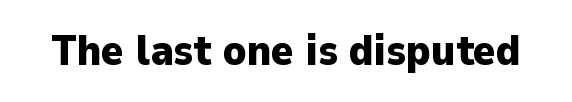
Q: Is the text bold? A: Yes.
Q: Is the text italic (slanted)? A: No, it is upright.
Q: Is the typeface a serif or a sans-serif typeface? A: Sans-serif.
Q: Is the text underlined? A: No.
Q: Is the spacing between letters normal or unusually wide? A: Normal.
Q: Width (condensed, normal, or wide)? A: Normal.
Q: Stroke contrast? A: Low.
Q: x-height? A: Medium.
Q: Monospaced? A: No.
